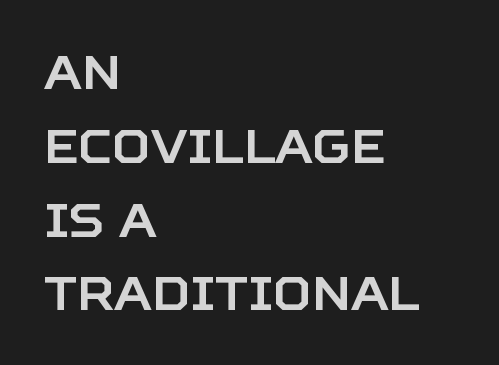
The image shows 47 px sans-serif type, upright; set left-aligned, normal line spacing (1.57x), normal letter spacing, not underlined; low stroke contrast and a large x-height.
